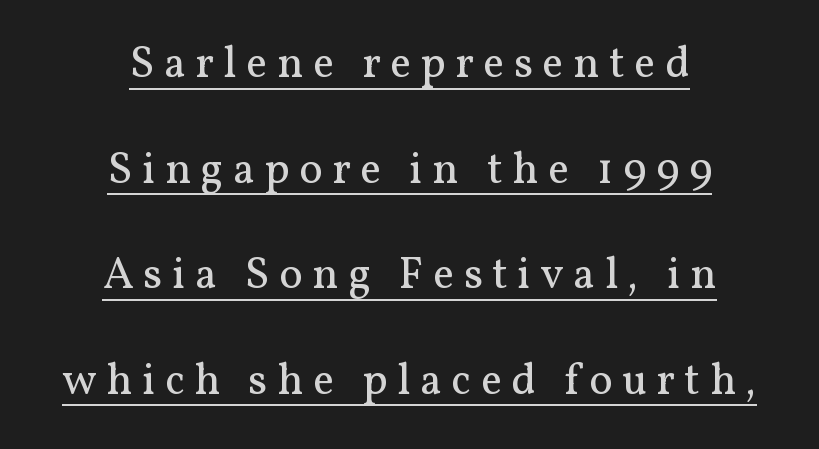
The image shows 44 px regular-weight serif type, upright; set centered, loose line spacing (2.4x), unusually wide letter spacing (+0.22 em), underlined; medium stroke contrast and a medium x-height.
